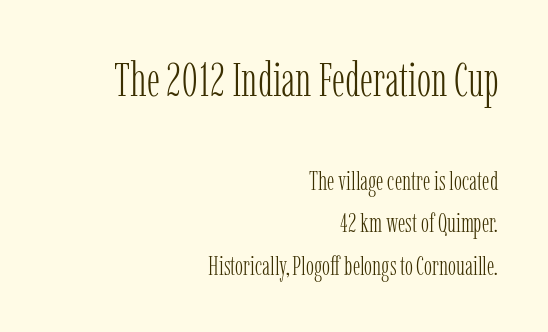
Q: Is the text bold? A: No.
Q: Is the text italic (slanted)? A: No, it is upright.
Q: Is the typeface a serif or a sans-serif typeface? A: Serif.
Q: Is the text underlined? A: No.
Q: How is the paragraph aligned? A: Right-aligned.
Q: Is the spacing between letters normal or unusually wide? A: Normal.
Q: Is the spacing between lines tight, normal or loose? A: Normal.
Q: Which block of text is set in a larger size, the first (top) or the second (bottom)? A: The first (top) one.
Q: Width (condensed, normal, or wide)? A: Condensed.
Q: Stroke contrast? A: Low.
Q: x-height? A: Medium.
Q: Monospaced? A: No.
